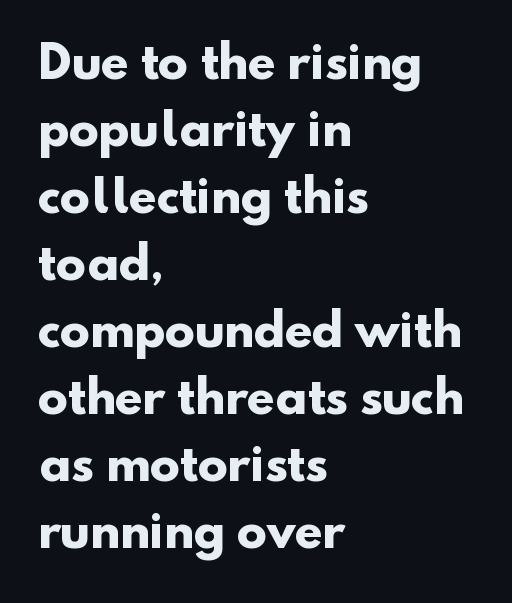
Q: Is the text bold? A: Yes.
Q: Is the typeface a serif or a sans-serif typeface? A: Sans-serif.
Q: Is the text underlined? A: No.
Q: How is the paragraph aligned? A: Left-aligned.
Q: Is the spacing between letters normal or unusually wide? A: Normal.
Q: Is the spacing between lines tight, normal or loose? A: Normal.
Q: Width (condensed, normal, or wide)? A: Normal.
Q: Stroke contrast? A: Low.
Q: x-height? A: Small.
Q: Monospaced? A: No.
